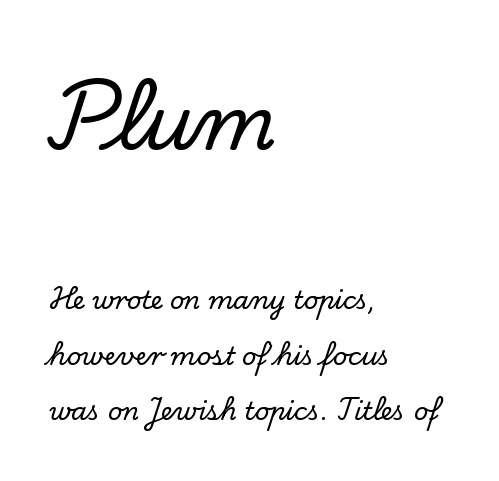
Q: Is the text italic (slanted)? A: Yes.
Q: Is the typeface a serif or a sans-serif typeface? A: Serif.
Q: Is the text underlined? A: No.
Q: How is the paragraph aligned? A: Left-aligned.
Q: Is the spacing between letters normal or unusually wide? A: Normal.
Q: Is the spacing between lines tight, normal or loose? A: Loose.
Q: Which block of text is set in a larger size, the first (top) or the second (bottom)? A: The first (top) one.
Q: Width (condensed, normal, or wide)? A: Normal.
Q: Stroke contrast? A: Low.
Q: x-height? A: Small.
Q: Monospaced? A: No.
